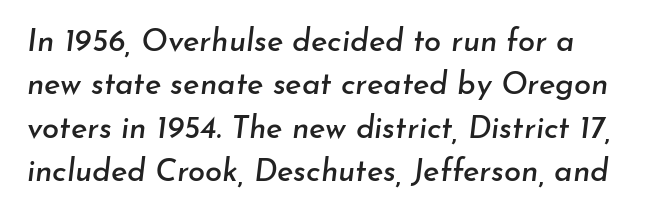
Q: Is the text italic (slanted)? A: Yes, it leans right by about 7 degrees.
Q: Is the text underlined? A: No.
Q: How is the paragraph aligned? A: Left-aligned.
Q: Is the spacing between letters normal or unusually wide? A: Normal.
Q: Is the spacing between lines tight, normal or loose? A: Normal.
Q: Width (condensed, normal, or wide)? A: Normal.
Q: Stroke contrast? A: Low.
Q: x-height? A: Small.
Q: Monospaced? A: No.
